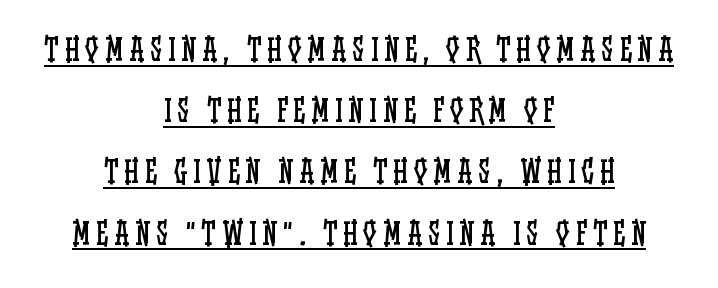
{"italic": "no", "bold": "no", "weight": "regular", "width": "condensed", "stroke_contrast": "low", "x_height": "large", "monospaced": "no", "underline": "yes", "align": "center", "line_spacing": "loose", "line_spacing_ratio": 2.04, "letter_spacing": "wide", "letter_spacing_em": 0.2, "glyph_px": 30}
